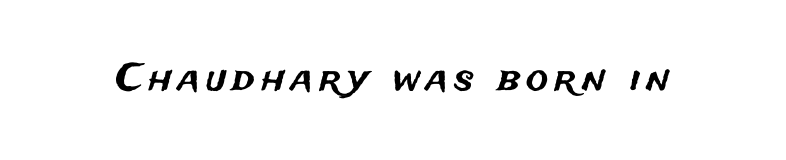
The image shows 37 px sans-serif type; set not underlined; medium stroke contrast and a medium x-height.
